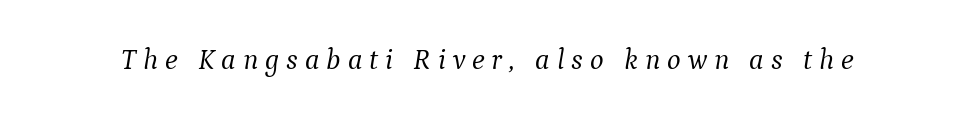
To sum up the face: it has serifs. The passage shown is not bold in any degree. Short note: letters widely spaced. Descenders hang freely into open space.
